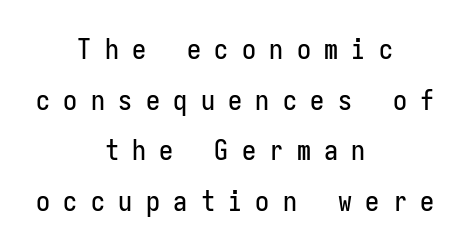
The image shows 28 px condensed sans-serif type, upright, monospaced; set centered, line spacing 1.81x, unusually wide letter spacing (+0.48 em), not underlined; low stroke contrast and a medium x-height.
